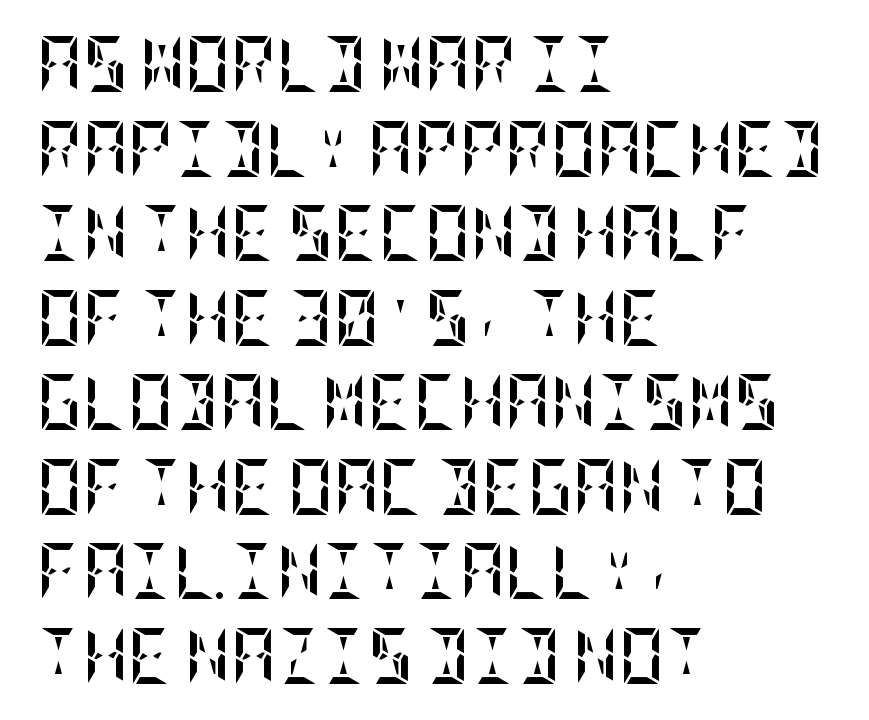
{"italic": "no", "bold": "yes", "weight": "semibold", "width": "condensed", "stroke_contrast": "low", "x_height": "large", "underline": "no", "align": "left", "line_spacing": "normal", "line_spacing_ratio": 1.51, "letter_spacing": "normal", "letter_spacing_em": 0.0, "glyph_px": 56}
